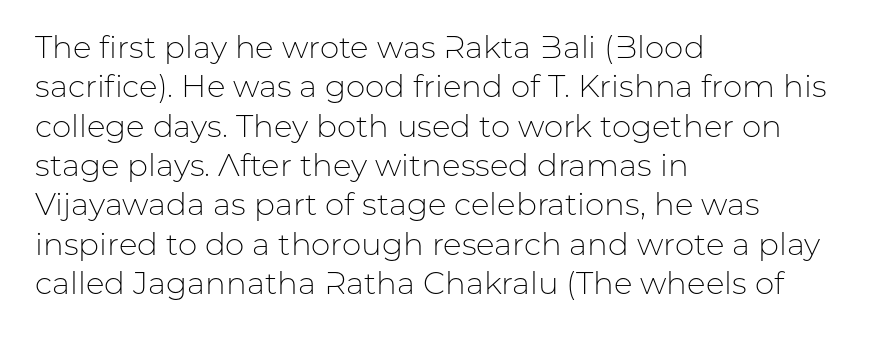
The image shows 31 px light sans-serif type, upright; set left-aligned, normal line spacing (1.27x), normal letter spacing, not underlined; low stroke contrast and a medium x-height.
